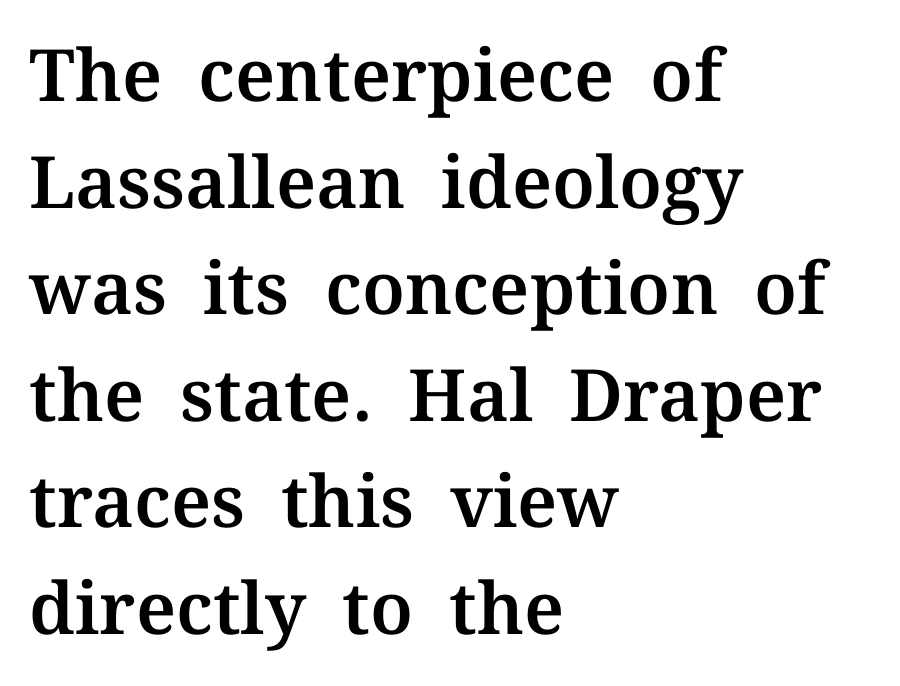
The image shows 72 px serif type, upright; set left-aligned, normal line spacing (1.48x), normal letter spacing, not underlined; medium stroke contrast and a medium x-height.
